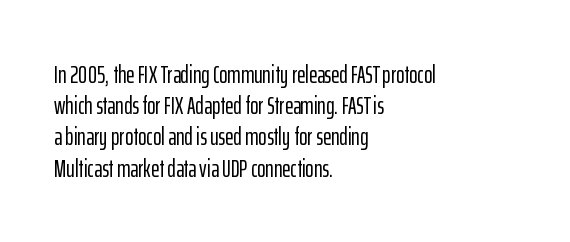
Q: Is the text italic (slanted)? A: No, it is upright.
Q: Is the text underlined? A: No.
Q: How is the paragraph aligned? A: Left-aligned.
Q: Is the spacing between letters normal or unusually wide? A: Normal.
Q: Is the spacing between lines tight, normal or loose? A: Normal.
